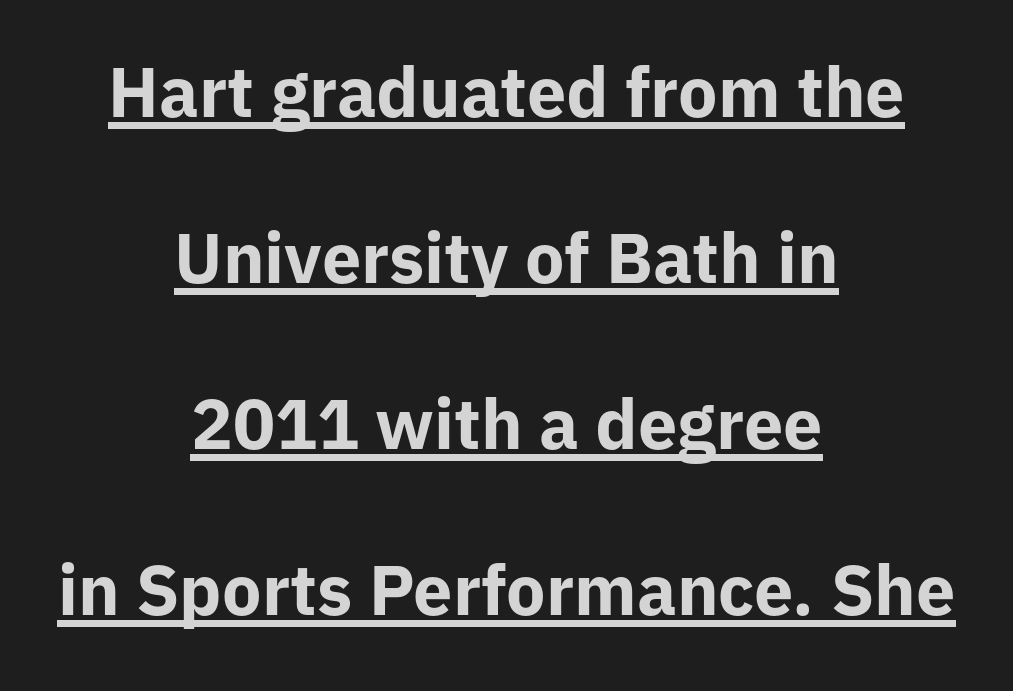
This is sans-serif lettering, the kind often seen on screens and signage. Quick note: interline space is abundant. Tracking here is standard; glyphs follow each other at the usual distance. Do the characters align in a grid? No, the font is proportional.
